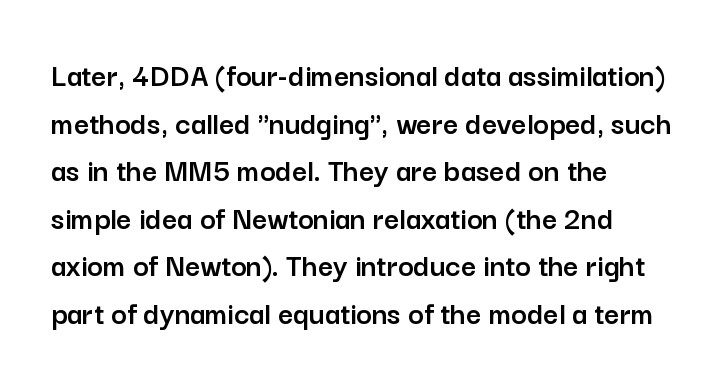
Q: Is the text italic (slanted)? A: No, it is upright.
Q: Is the typeface a serif or a sans-serif typeface? A: Sans-serif.
Q: Is the text underlined? A: No.
Q: How is the paragraph aligned? A: Left-aligned.
Q: Is the spacing between letters normal or unusually wide? A: Normal.
Q: Is the spacing between lines tight, normal or loose? A: Normal.
Q: Width (condensed, normal, or wide)? A: Normal.
Q: Stroke contrast? A: Low.
Q: x-height? A: Medium.
Q: Monospaced? A: No.
